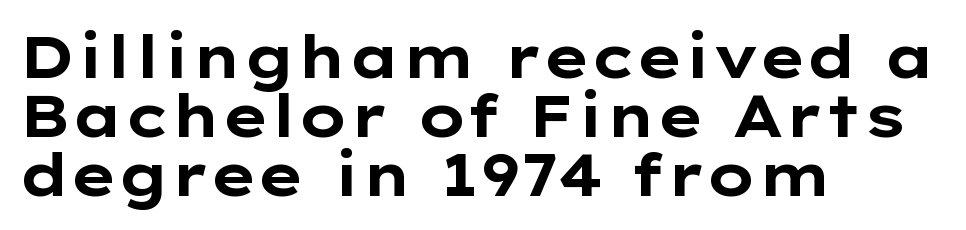
Q: Is the text bold? A: Yes.
Q: Is the text italic (slanted)? A: No, it is upright.
Q: Is the typeface a serif or a sans-serif typeface? A: Sans-serif.
Q: Is the text underlined? A: No.
Q: How is the paragraph aligned? A: Left-aligned.
Q: Is the spacing between letters normal or unusually wide? A: Normal.
Q: Is the spacing between lines tight, normal or loose? A: Tight.
Q: Width (condensed, normal, or wide)? A: Wide.
Q: Stroke contrast? A: Low.
Q: x-height? A: Medium.
Q: Monospaced? A: No.
